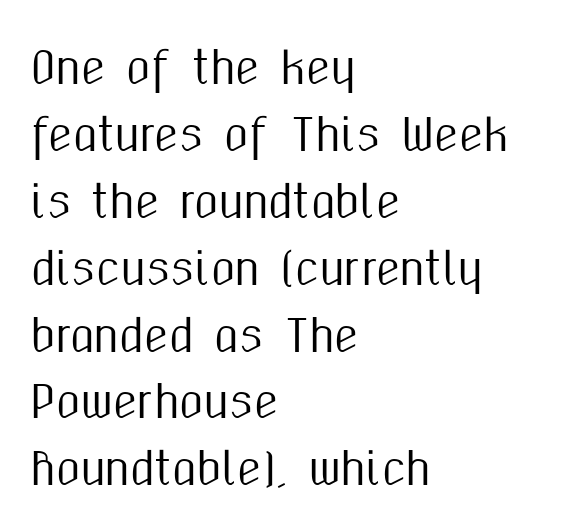
Q: Is the text italic (slanted)? A: No, it is upright.
Q: Is the typeface a serif or a sans-serif typeface? A: Sans-serif.
Q: Is the text underlined? A: No.
Q: How is the paragraph aligned? A: Left-aligned.
Q: Is the spacing between letters normal or unusually wide? A: Normal.
Q: Is the spacing between lines tight, normal or loose? A: Normal.
Q: Width (condensed, normal, or wide)? A: Condensed.
Q: Stroke contrast? A: Medium.
Q: x-height? A: Medium.
Q: Monospaced? A: No.
